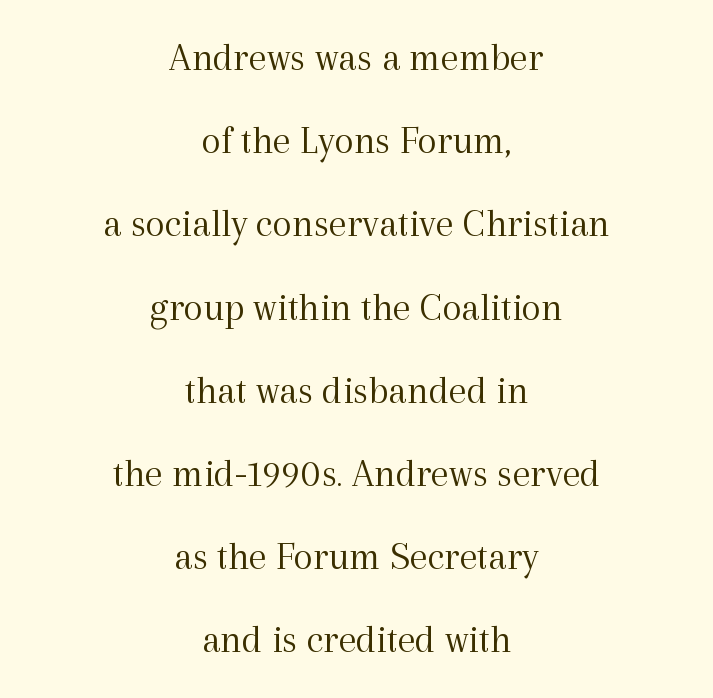
Q: Is the text bold? A: No.
Q: Is the text italic (slanted)? A: No, it is upright.
Q: Is the typeface a serif or a sans-serif typeface? A: Serif.
Q: Is the text underlined? A: No.
Q: How is the paragraph aligned? A: Centered.
Q: Is the spacing between letters normal or unusually wide? A: Normal.
Q: Is the spacing between lines tight, normal or loose? A: Loose.
Q: Width (condensed, normal, or wide)? A: Normal.
Q: x-height? A: Medium.
Q: Monospaced? A: No.
